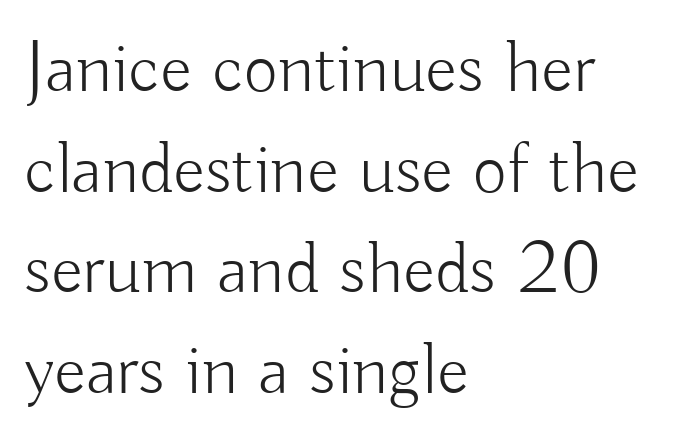
Q: Is the text bold? A: No.
Q: Is the text italic (slanted)? A: No, it is upright.
Q: Is the typeface a serif or a sans-serif typeface? A: Sans-serif.
Q: Is the text underlined? A: No.
Q: How is the paragraph aligned? A: Left-aligned.
Q: Is the spacing between letters normal or unusually wide? A: Normal.
Q: Is the spacing between lines tight, normal or loose? A: Normal.
Q: Width (condensed, normal, or wide)? A: Normal.
Q: Stroke contrast? A: Low.
Q: x-height? A: Small.
Q: Monospaced? A: No.
